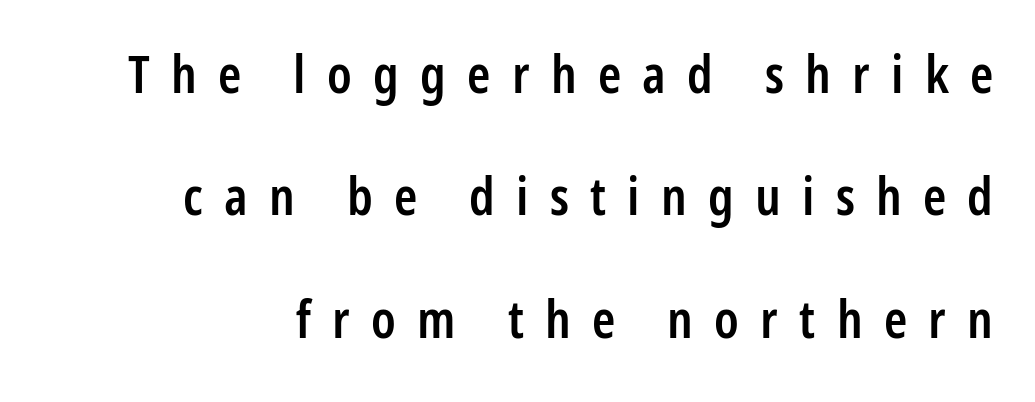
Bare-footed words on every line. There is plenty of visible air inserted between adjacent glyphs. This is the regular roman posture of the typeface. The letters carry no serifs — their stems end cleanly without finishing strokes.
